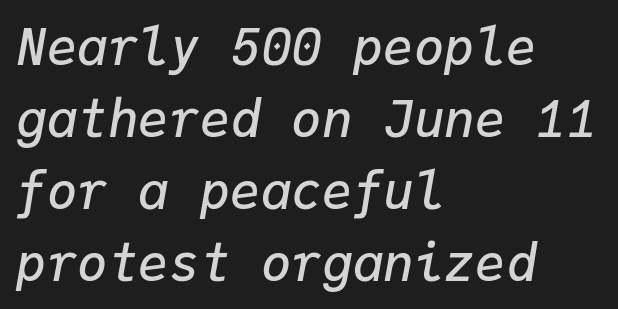
The ragged edge is on the right, which tells us the setting is flush left. No extra tracking has been applied to these lines. Style check: oblique. The face used here is monospaced, like something from a code editor.
